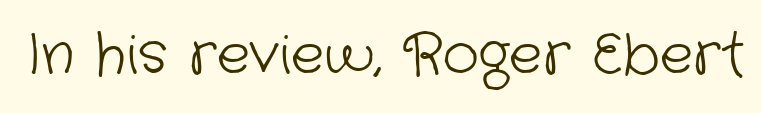
Caption: standard tracking, unaltered. Glance below the letters and you will spot only blank space. Vertical stems look standard width or narrower in stroke. A typesetter would call this proportional, since set widths differ per character. Are there feet on the stems? There aren't — it's a sans.
